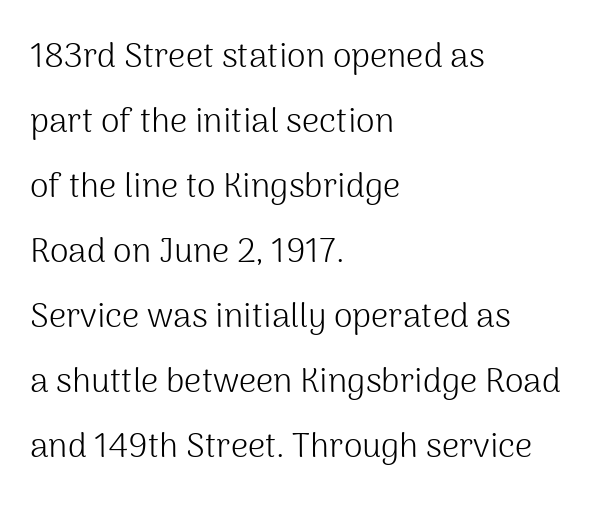
The image shows 34 px light sans-serif type, upright; set left-aligned, loose line spacing (1.91x), normal letter spacing, not underlined; medium stroke contrast and a medium x-height.
